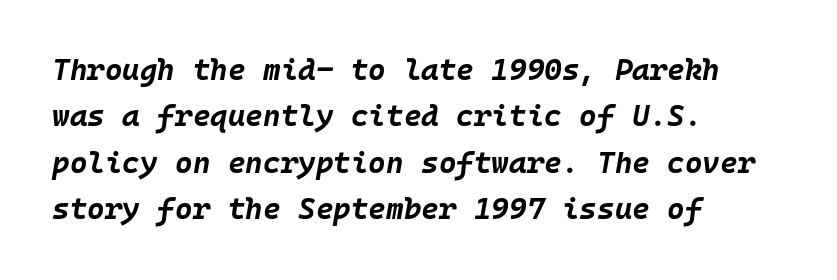
{"italic": "yes", "lean": "right", "slant_degrees": 10, "bold": "yes", "weight": "bold", "width": "normal", "stroke_contrast": "low", "x_height": "large", "monospaced": "yes", "underline": "no", "align": "left", "line_spacing": "normal", "line_spacing_ratio": 1.55, "letter_spacing": "normal", "letter_spacing_em": 0.0, "glyph_px": 30}
